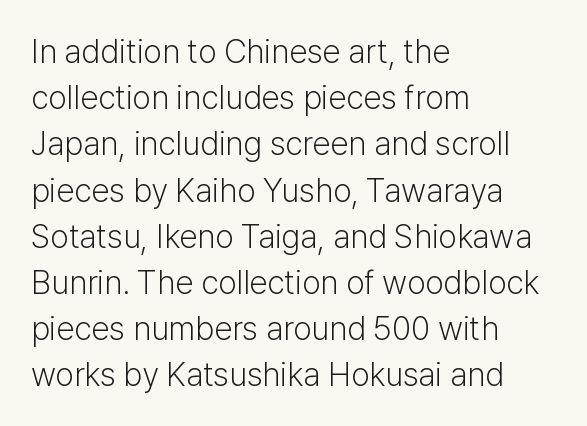
Q: Is the text bold? A: No.
Q: Is the text italic (slanted)? A: No, it is upright.
Q: Is the typeface a serif or a sans-serif typeface? A: Sans-serif.
Q: Is the text underlined? A: No.
Q: How is the paragraph aligned? A: Left-aligned.
Q: Is the spacing between letters normal or unusually wide? A: Normal.
Q: Is the spacing between lines tight, normal or loose? A: Normal.
Q: Width (condensed, normal, or wide)? A: Normal.
Q: Stroke contrast? A: Low.
Q: x-height? A: Medium.
Q: Monospaced? A: No.
